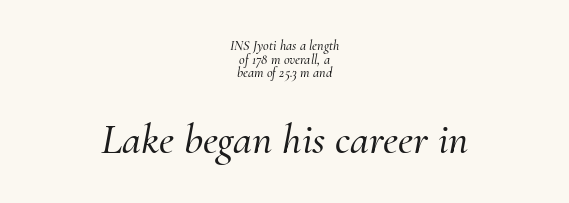
Q: Is the text italic (slanted)? A: Yes, it leans right by about 10 degrees.
Q: Is the typeface a serif or a sans-serif typeface? A: Serif.
Q: Is the text underlined? A: No.
Q: How is the paragraph aligned? A: Centered.
Q: Is the spacing between letters normal or unusually wide? A: Normal.
Q: Is the spacing between lines tight, normal or loose? A: Tight.
Q: Which block of text is set in a larger size, the first (top) or the second (bottom)? A: The second (bottom) one.
Q: Width (condensed, normal, or wide)? A: Normal.
Q: Stroke contrast? A: Medium.
Q: x-height? A: Small.
Q: Monospaced? A: No.
